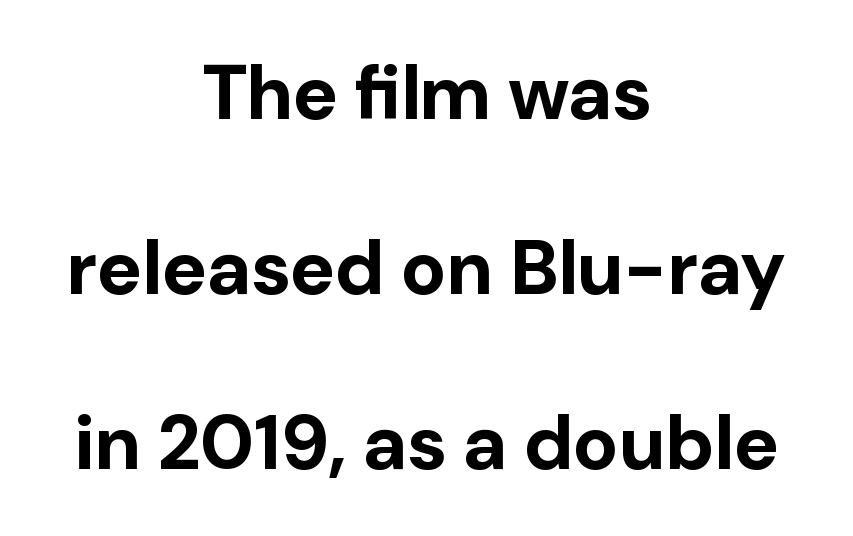
{"serif": "no", "italic": "no", "bold": "yes", "weight": "bold", "width": "normal", "stroke_contrast": "low", "x_height": "medium", "monospaced": "no", "underline": "no", "align": "center", "line_spacing": "loose", "line_spacing_ratio": 2.3, "letter_spacing": "normal", "letter_spacing_em": 0.0, "glyph_px": 76}
